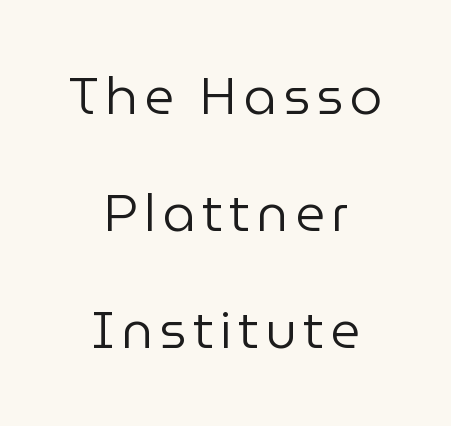
{"serif": "no", "italic": "no", "bold": "no", "weight": "regular", "width": "normal", "stroke_contrast": "low", "x_height": "medium", "monospaced": "no", "underline": "no", "align": "center", "line_spacing": "loose", "line_spacing_ratio": 2.25, "glyph_px": 52}
